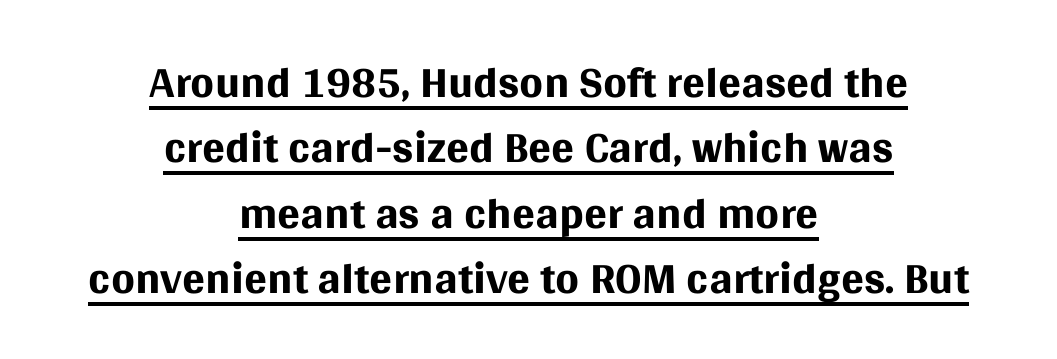
Q: Is the text bold? A: No.
Q: Is the text italic (slanted)? A: No, it is upright.
Q: Is the typeface a serif or a sans-serif typeface? A: Sans-serif.
Q: Is the text underlined? A: Yes.
Q: How is the paragraph aligned? A: Centered.
Q: Is the spacing between letters normal or unusually wide? A: Normal.
Q: Is the spacing between lines tight, normal or loose? A: Tight.
Q: Width (condensed, normal, or wide)? A: Normal.
Q: Stroke contrast? A: Medium.
Q: x-height? A: Large.
Q: Monospaced? A: No.
